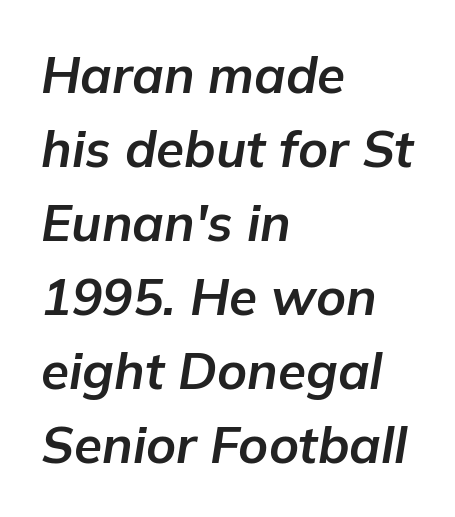
{"italic": "yes", "lean": "right", "slant_degrees": 9, "bold": "yes", "weight": "bold", "width": "normal", "stroke_contrast": "low", "x_height": "medium", "monospaced": "no", "underline": "no", "align": "left", "line_spacing": "normal", "line_spacing_ratio": 1.45, "letter_spacing": "normal", "letter_spacing_em": 0.0, "glyph_px": 51}
